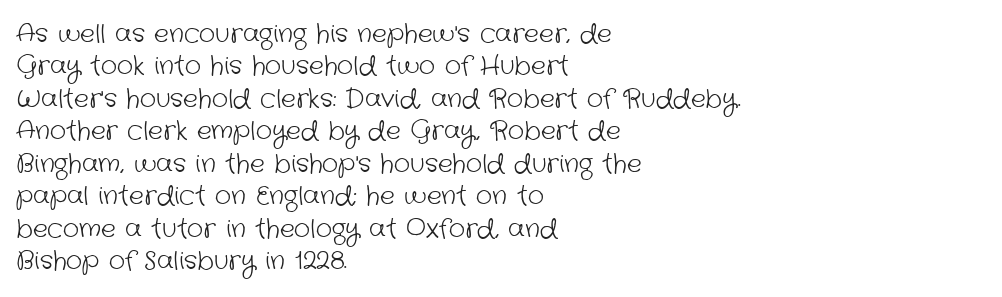
The image shows 25 px text type; set left-aligned, normal line spacing (1.3x), normal letter spacing, not underlined.
